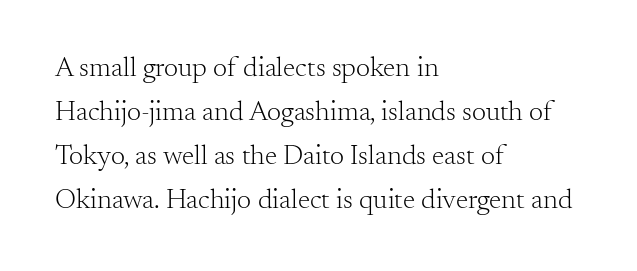
Q: Is the text bold? A: No.
Q: Is the text italic (slanted)? A: No, it is upright.
Q: Is the typeface a serif or a sans-serif typeface? A: Serif.
Q: Is the text underlined? A: No.
Q: How is the paragraph aligned? A: Left-aligned.
Q: Is the spacing between letters normal or unusually wide? A: Normal.
Q: Is the spacing between lines tight, normal or loose? A: Normal.
Q: Width (condensed, normal, or wide)? A: Normal.
Q: Stroke contrast? A: Medium.
Q: x-height? A: Small.
Q: Monospaced? A: No.
